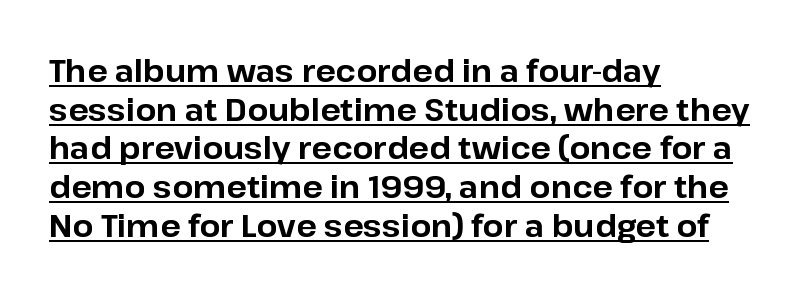
{"serif": "no", "italic": "no", "bold": "yes", "weight": "bold", "width": "normal", "stroke_contrast": "low", "x_height": "medium", "monospaced": "no", "underline": "yes", "align": "left", "line_spacing": "normal", "line_spacing_ratio": 1.29, "letter_spacing": "normal", "letter_spacing_em": 0.0, "glyph_px": 30}
